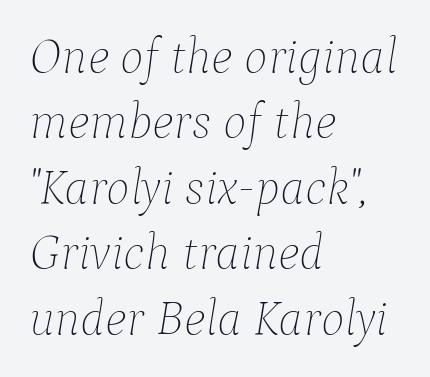
The image shows 50 px thin type, italic (leaning right); set left-aligned, normal line spacing (1.31x), normal letter spacing, not underlined; low stroke contrast and a medium x-height.
